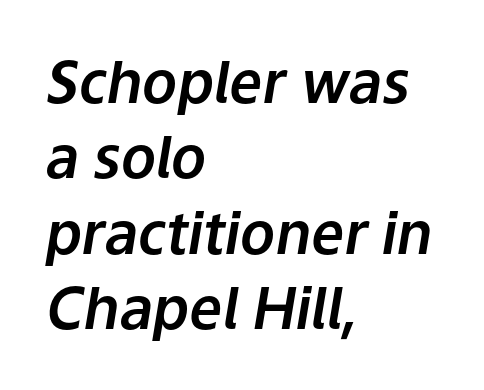
The image shows 58 px text type, italic (leaning right); set left-aligned, normal line spacing (1.3x), normal letter spacing, not underlined; low stroke contrast and a medium x-height.
